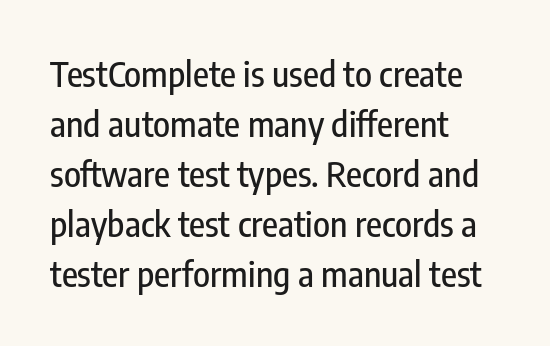
{"serif": "no", "italic": "no", "width": "condensed", "stroke_contrast": "low", "x_height": "medium", "monospaced": "no", "underline": "no", "align": "left", "line_spacing": "normal", "line_spacing_ratio": 1.43, "letter_spacing": "normal", "letter_spacing_em": 0.0, "glyph_px": 35}
